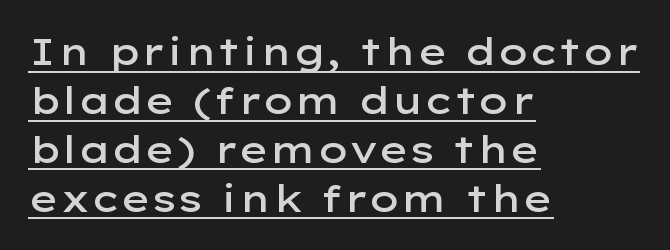
Q: Is the text bold? A: Semi-bold.
Q: Is the text italic (slanted)? A: No, it is upright.
Q: Is the typeface a serif or a sans-serif typeface? A: Sans-serif.
Q: Is the text underlined? A: Yes.
Q: How is the paragraph aligned? A: Left-aligned.
Q: Is the spacing between letters normal or unusually wide? A: Normal.
Q: Is the spacing between lines tight, normal or loose? A: Normal.
Q: Width (condensed, normal, or wide)? A: Wide.
Q: Stroke contrast? A: Low.
Q: x-height? A: Medium.
Q: Monospaced? A: No.
